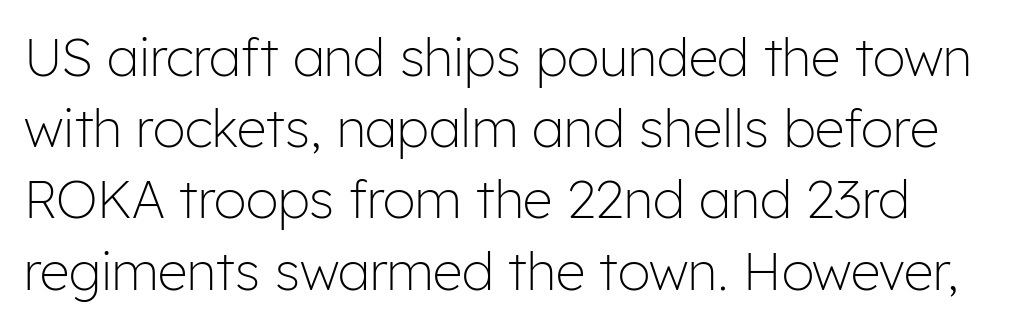
{"serif": "no", "italic": "no", "bold": "no", "weight": "light", "width": "normal", "stroke_contrast": "low", "x_height": "medium", "monospaced": "no", "underline": "no", "line_spacing": "normal", "line_spacing_ratio": 1.37, "letter_spacing": "normal", "letter_spacing_em": 0.0, "glyph_px": 52}
